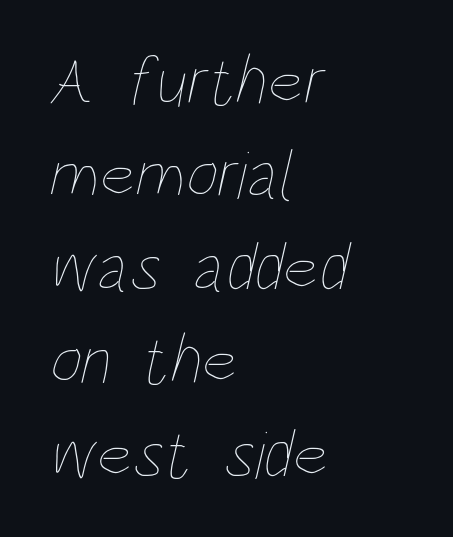
{"bold": "no", "weight": "thin", "width": "condensed", "stroke_contrast": "low", "x_height": "large", "monospaced": "no", "underline": "no", "align": "left", "line_spacing": "normal", "line_spacing_ratio": 1.35, "letter_spacing": "normal", "letter_spacing_em": 0.0, "glyph_px": 69}
